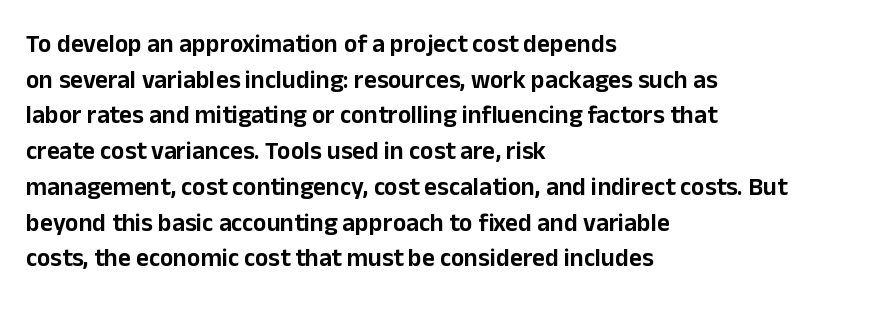
Glyph-to-glyph distance matches everyday printed text. The baseline area is clear. These lines are set flush left with a ragged right edge. Designer's note — italics off, roman on. The rendering uses a moderate line-height, typical for paragraphs.
